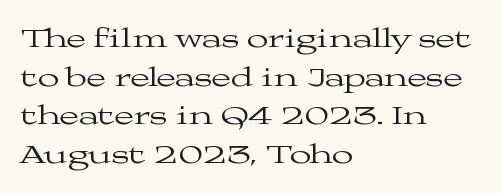
You could not count columns in this text — the font is proportionally spaced. In CSS terms this would be text-align: left. Weight: not bold — regular or lighter. Words float on clear page, feet unadorned. The face used here is rendered with its standard letterfit.
